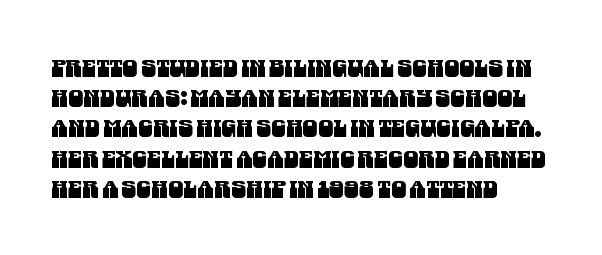
{"underline": "no", "align": "left", "line_spacing": "normal", "line_spacing_ratio": 1.26, "letter_spacing": "normal", "letter_spacing_em": 0.0, "glyph_px": 24}
